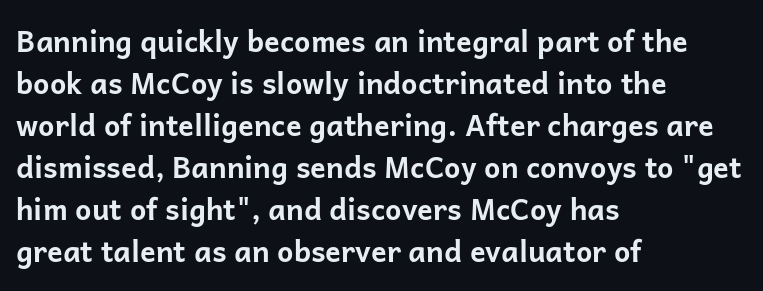
The string is rendered with underlining switched off. Strokes here are thick enough to call this a true bold. Each letter keeps its own natural width here, so spacing adapts to shape. One glance says typical: line gaps are just what's usual.
